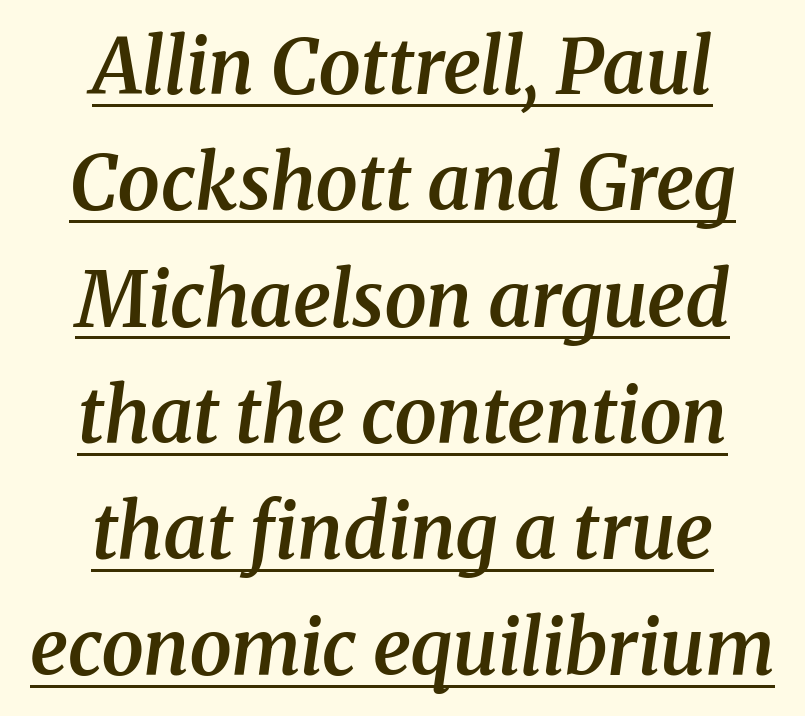
Q: Is the text bold? A: Semi-bold.
Q: Is the text italic (slanted)? A: Yes, it leans right by about 8 degrees.
Q: Is the typeface a serif or a sans-serif typeface? A: Serif.
Q: Is the text underlined? A: Yes.
Q: How is the paragraph aligned? A: Centered.
Q: Is the spacing between letters normal or unusually wide? A: Normal.
Q: Is the spacing between lines tight, normal or loose? A: Normal.
Q: Width (condensed, normal, or wide)? A: Normal.
Q: Stroke contrast? A: Medium.
Q: x-height? A: Medium.
Q: Monospaced? A: No.
